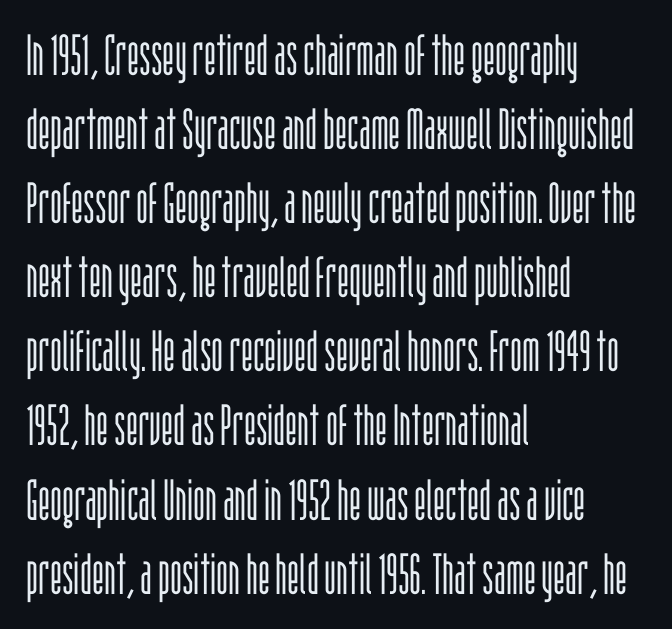
Each new line begins a customary step beneath the previous one. Descender tails drop into unmarked territory. The font is comparable to plain body text, perhaps lighter. Vertical strokes here are truly vertical.
